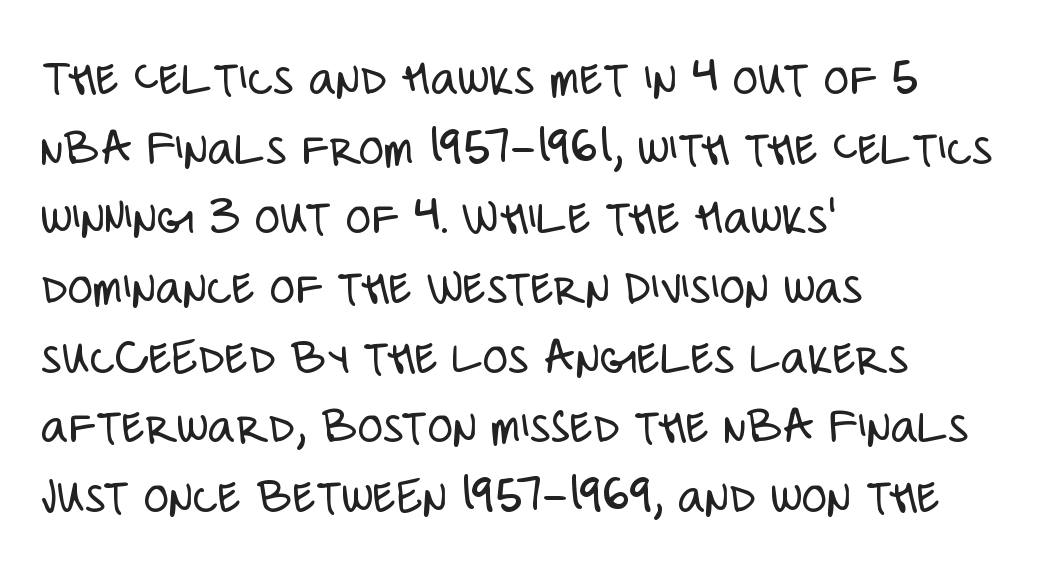
The image shows 52 px light, condensed sans-serif type, upright; set left-aligned, normal line spacing (1.34x), normal letter spacing, not underlined; low stroke contrast and a large x-height.
